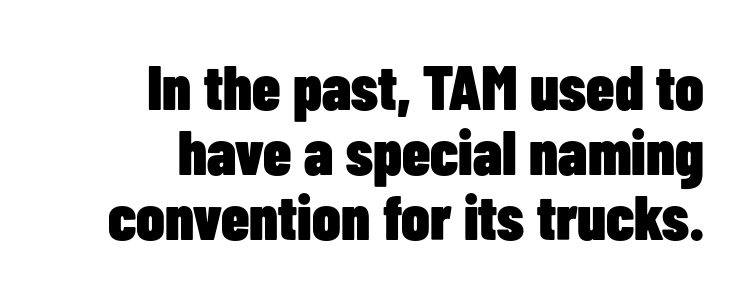
When letters stand straight like this, we call the style roman or upright. Strokes here are thick enough to call this a true bold. Default kerning and tracking; the words read as compact shapes. The passage is arranged like a letterhead date or caption credit — flush right. A bare baseline throughout the passage. Character widths vary here, with narrow letters taking less room than wide ones.
